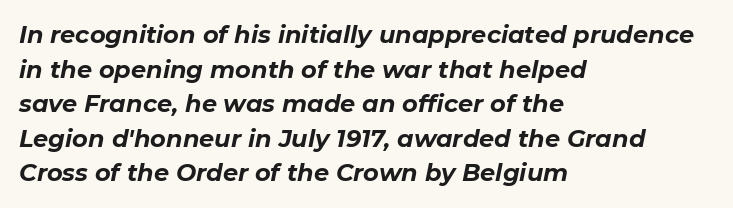
The image shows 24 px bold type, italic (leaning right); set left-aligned, normal line spacing (1.44x), normal letter spacing, not underlined.
